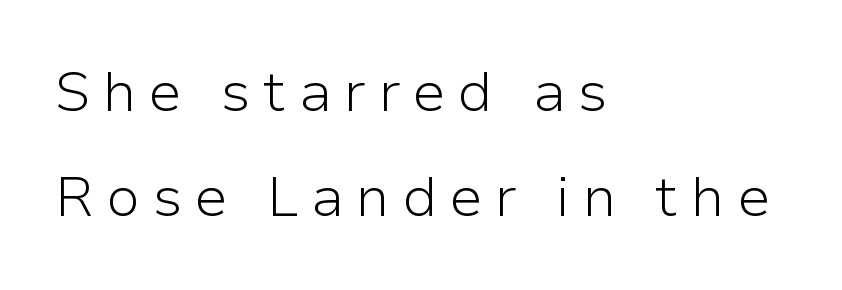
{"serif": "no", "italic": "no", "bold": "no", "weight": "light", "width": "normal", "stroke_contrast": "low", "x_height": "medium", "monospaced": "no", "underline": "no", "align": "left", "line_spacing_ratio": 1.87, "letter_spacing": "wide", "letter_spacing_em": 0.21, "glyph_px": 56}
